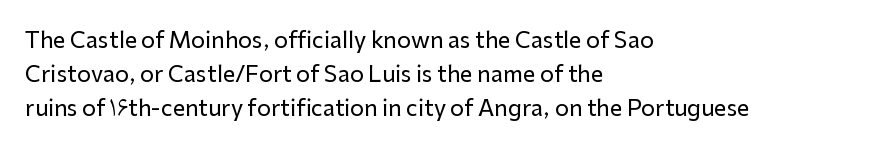
The image shows 22 px text type, upright; set left-aligned, normal line spacing (1.54x), normal letter spacing, not underlined.
